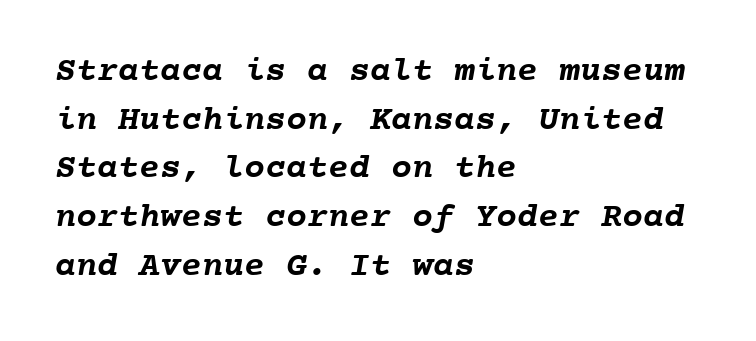
Q: Is the text bold? A: Yes.
Q: Is the text underlined? A: No.
Q: How is the paragraph aligned? A: Left-aligned.
Q: Is the spacing between letters normal or unusually wide? A: Normal.
Q: Is the spacing between lines tight, normal or loose? A: Normal.
Q: Width (condensed, normal, or wide)? A: Normal.
Q: Stroke contrast? A: Low.
Q: x-height? A: Medium.
Q: Monospaced? A: Yes.
